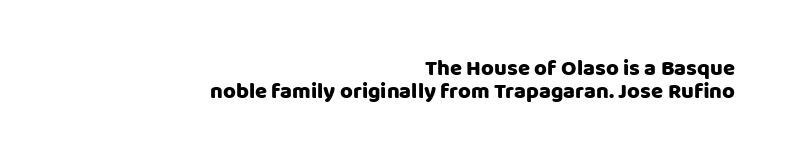
{"italic": "no", "underline": "no", "align": "right", "line_spacing": "tight", "line_spacing_ratio": 1.06, "letter_spacing": "normal", "letter_spacing_em": 0.0, "glyph_px": 22}
